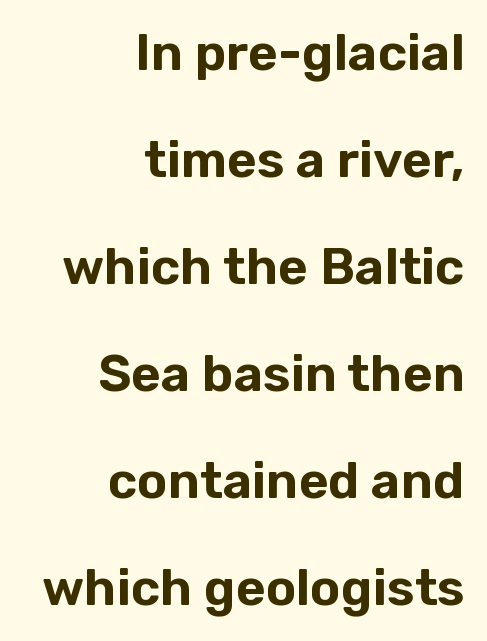
The image shows 51 px sans-serif type, upright; set right-aligned, loose line spacing (2.1x), normal letter spacing, not underlined; low stroke contrast and a medium x-height.
